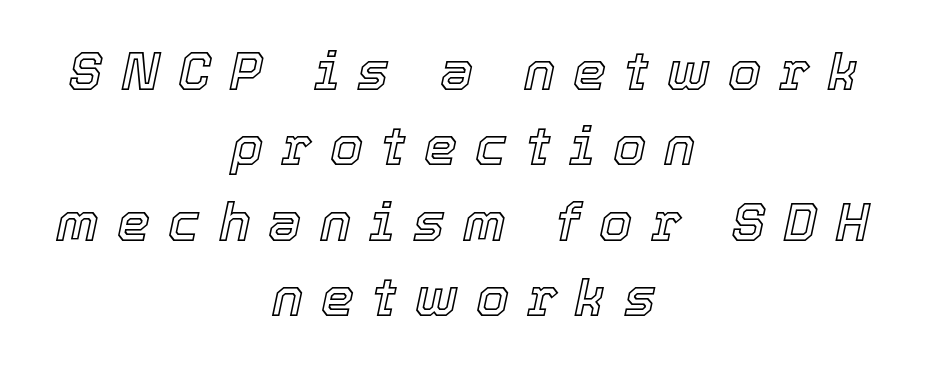
Letters rest on an invisible, unmarked baseline. The passage is arranged like a title page — every line centered. How would I describe the line gaps? Plain and ordinary. This rendering widens character spacing well past its baseline value. These lines were composed using italics. Think of a printed novel: that variable character pitch is what you see here.
